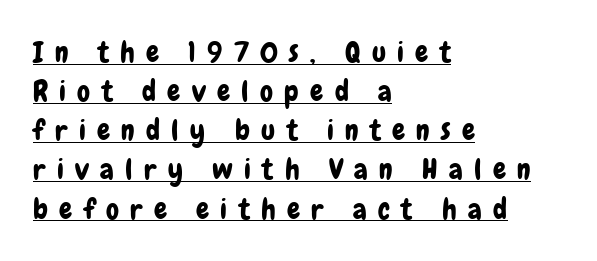
Q: Is the text italic (slanted)? A: No, it is upright.
Q: Is the typeface a serif or a sans-serif typeface? A: Sans-serif.
Q: Is the text underlined? A: Yes.
Q: How is the paragraph aligned? A: Left-aligned.
Q: Is the spacing between letters normal or unusually wide? A: Unusually wide.
Q: Is the spacing between lines tight, normal or loose? A: Normal.
Q: Width (condensed, normal, or wide)? A: Condensed.
Q: Stroke contrast? A: Low.
Q: x-height? A: Medium.
Q: Monospaced? A: No.
